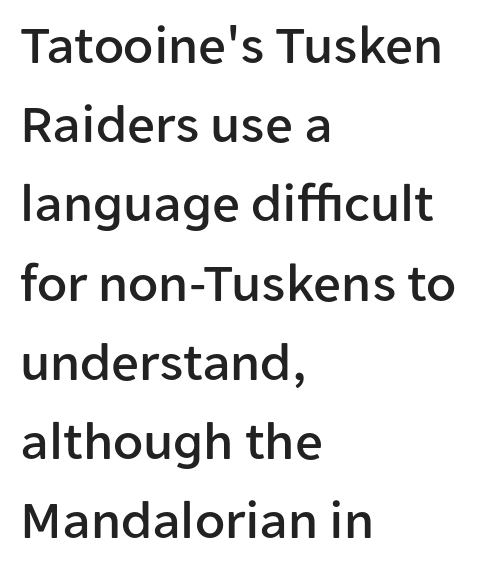
{"serif": "no", "italic": "no", "width": "normal", "stroke_contrast": "low", "x_height": "medium", "monospaced": "no", "underline": "no", "align": "left", "line_spacing": "normal", "line_spacing_ratio": 1.44, "letter_spacing": "normal", "letter_spacing_em": 0.0, "glyph_px": 55}
